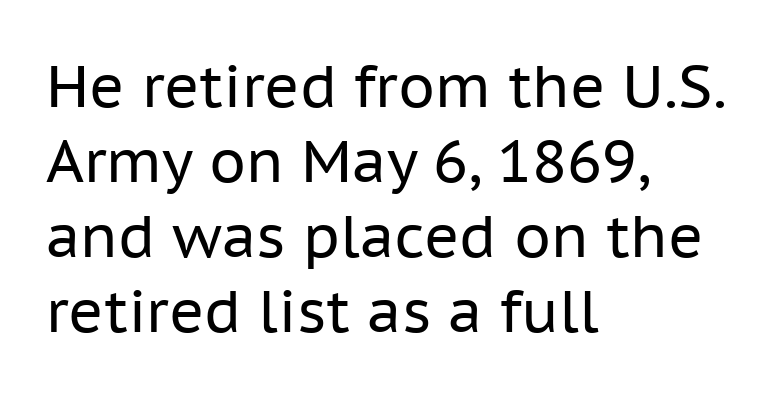
The image shows 59 px regular-weight sans-serif type, upright; set left-aligned, normal line spacing (1.27x), normal letter spacing, not underlined; low stroke contrast and a medium x-height.
